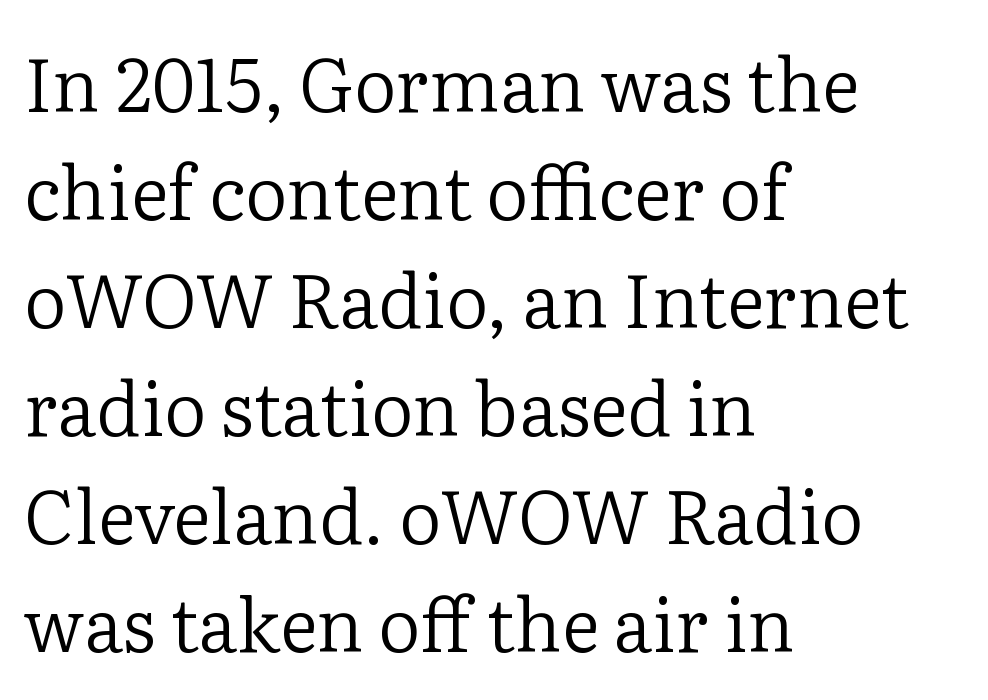
How are the letters spaced? Ordinarily, with no added tracking. Vertical strokes here are truly vertical. Think of a printed novel: that variable character pitch is what you see here. A student would call this left alignment; a typographer would say flush left, rag right. Underlining? Definitely not there.
